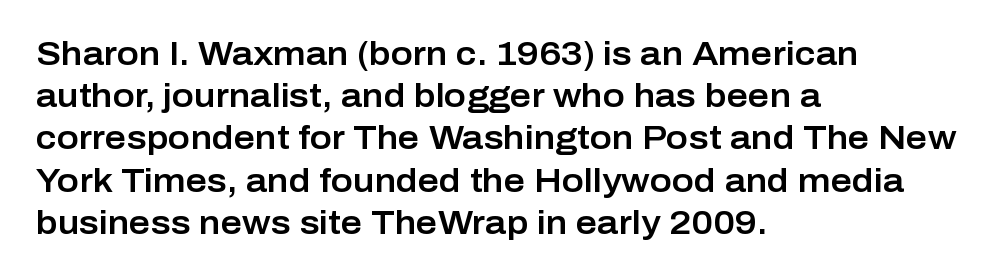
Successive baselines arrive at the customary interval. Nothing unusual about the tracking: characters are spaced as the font intends. The rendering anchors every line to the left-hand side. Does the type have serifs? No, each stem ends abruptly. You can tell it's not italic because the verticals are truly vertical. Lines of text with bare space underneath.
